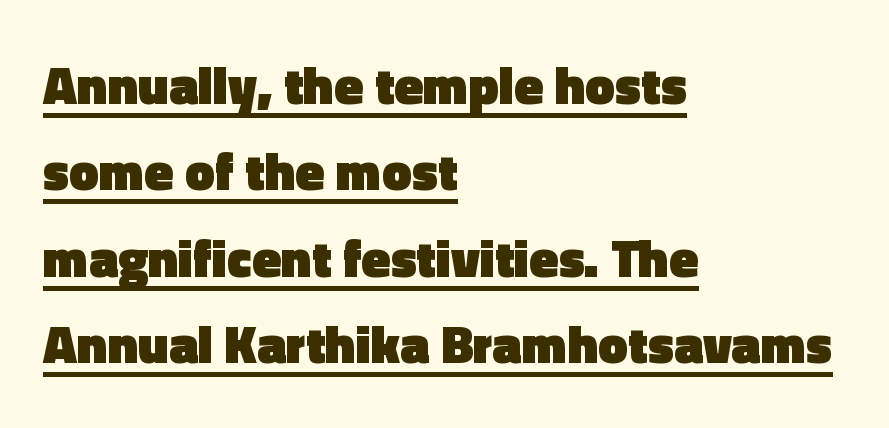
You'd pick this weight for a headline — it's a proper bold. The typography opts for an upright posture over an oblique one. Every word sits above its own underline. You could call the tracking neutral — neither tight nor loose. Caption: multi-line text, flush left, ragged right.
